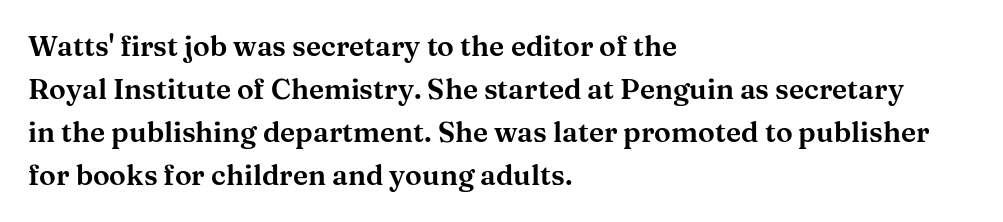
{"serif": "yes", "italic": "no", "width": "wide", "stroke_contrast": "medium", "x_height": "medium", "monospaced": "no", "underline": "no", "align": "left", "line_spacing": "normal", "line_spacing_ratio": 1.54, "letter_spacing": "normal", "letter_spacing_em": 0.0, "glyph_px": 28}
